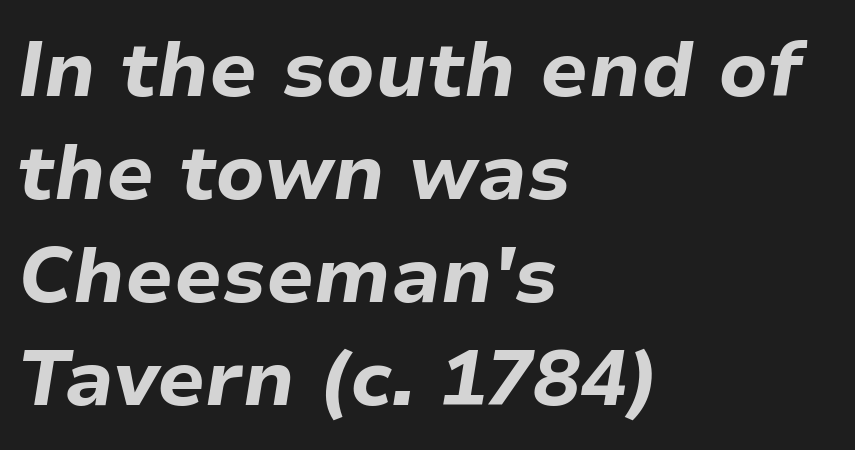
Q: Is the text bold? A: Yes.
Q: Is the text italic (slanted)? A: Yes, it leans right by about 9 degrees.
Q: Is the text underlined? A: No.
Q: How is the paragraph aligned? A: Left-aligned.
Q: Is the spacing between letters normal or unusually wide? A: Normal.
Q: Is the spacing between lines tight, normal or loose? A: Normal.
Q: Width (condensed, normal, or wide)? A: Normal.
Q: Stroke contrast? A: Low.
Q: x-height? A: Medium.
Q: Monospaced? A: No.
